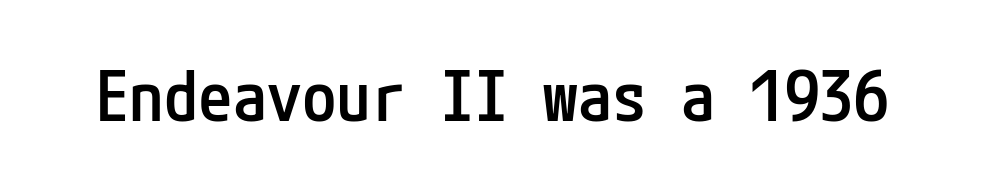
Q: Is the text bold? A: Semi-bold.
Q: Is the text italic (slanted)? A: No, it is upright.
Q: Is the typeface a serif or a sans-serif typeface? A: Sans-serif.
Q: Is the text underlined? A: No.
Q: Is the spacing between letters normal or unusually wide? A: Normal.
Q: Width (condensed, normal, or wide)? A: Condensed.
Q: Stroke contrast? A: Low.
Q: x-height? A: Medium.
